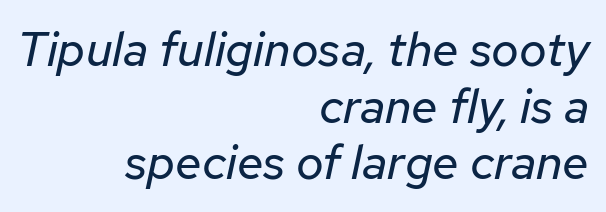
The image shows 48 px regular-weight type, italic (leaning right); set right-aligned, line spacing 1.18x, normal letter spacing, not underlined; low stroke contrast and a medium x-height.
